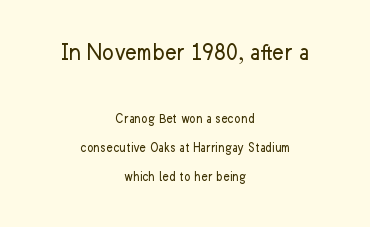
Q: Is the text bold? A: No.
Q: Is the text italic (slanted)? A: No, it is upright.
Q: Is the text underlined? A: No.
Q: How is the paragraph aligned? A: Centered.
Q: Is the spacing between letters normal or unusually wide? A: Normal.
Q: Is the spacing between lines tight, normal or loose? A: Loose.
Q: Which block of text is set in a larger size, the first (top) or the second (bottom)? A: The first (top) one.
